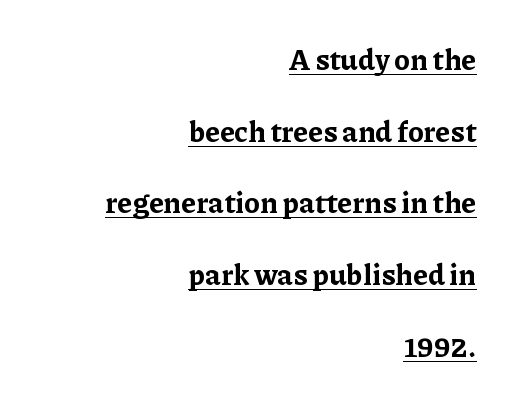
Each letter's strokes conclude with small projecting serifs. Horizontal alignment here is rightward, an uncommon choice for prose. The words here are underlined. Between one letter and the next there's only the usual sliver of space. This sample has the flowing, uneven cadence of proportional lettering.
